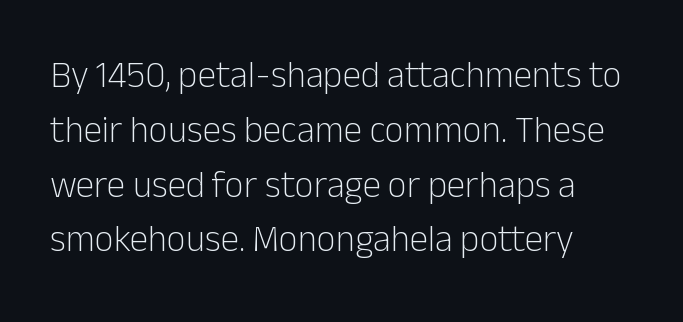
The image shows 37 px light sans-serif type, upright; set left-aligned, normal line spacing (1.48x), normal letter spacing, not underlined; low stroke contrast and a medium x-height.
